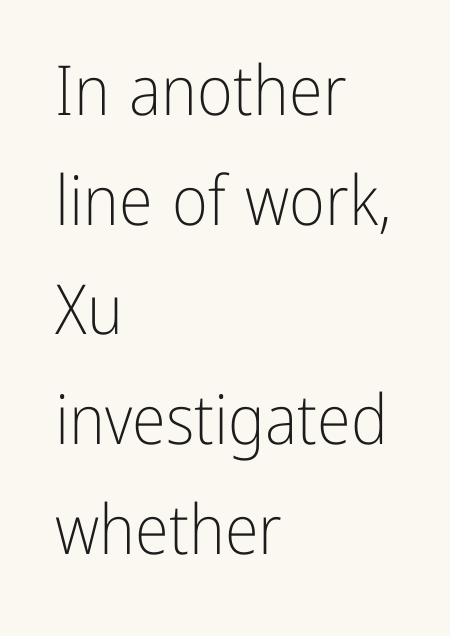
What stands out about the letter spacing? Nothing — it is the standard amount. Compared with a typical body face, this is equally light or lighter still. The space beneath each line is pristine and unruled. Spacing verdict: proportional, widths tailored to each character.
